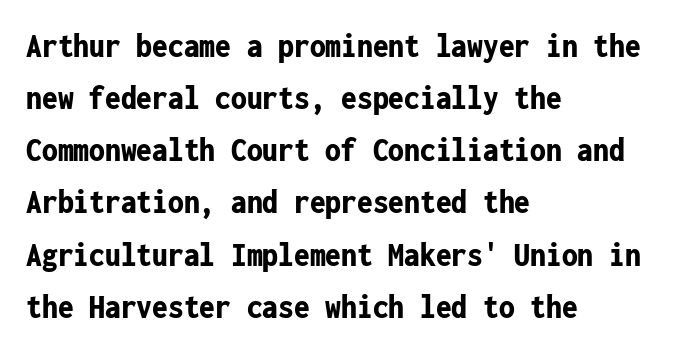
Is there any slant? The stems are plumb. The typesetting leans heavy: a genuine bold. The passage shown is typed in a monospace face where columns stay perfectly aligned. What kind of face is this? One without serifs — a sans. Normally led — the rows are evenly, conventionally spaced. Decoration check: the copy has no underline.
